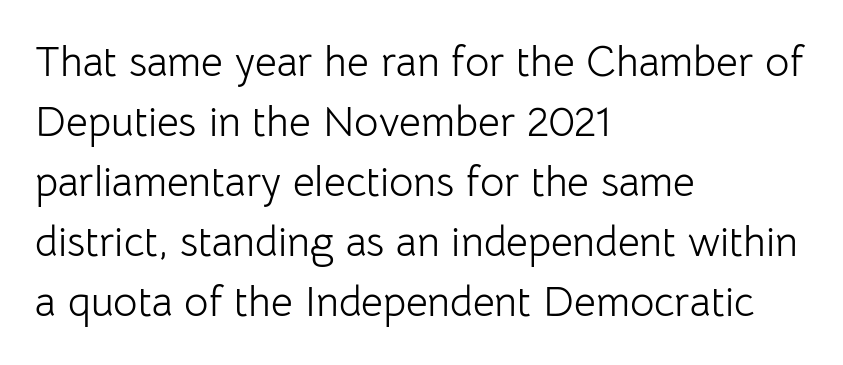
Q: Is the text bold? A: No.
Q: Is the text italic (slanted)? A: No, it is upright.
Q: Is the typeface a serif or a sans-serif typeface? A: Sans-serif.
Q: Is the text underlined? A: No.
Q: How is the paragraph aligned? A: Left-aligned.
Q: Is the spacing between letters normal or unusually wide? A: Normal.
Q: Is the spacing between lines tight, normal or loose? A: Normal.
Q: Width (condensed, normal, or wide)? A: Normal.
Q: Stroke contrast? A: Low.
Q: x-height? A: Medium.
Q: Monospaced? A: No.
